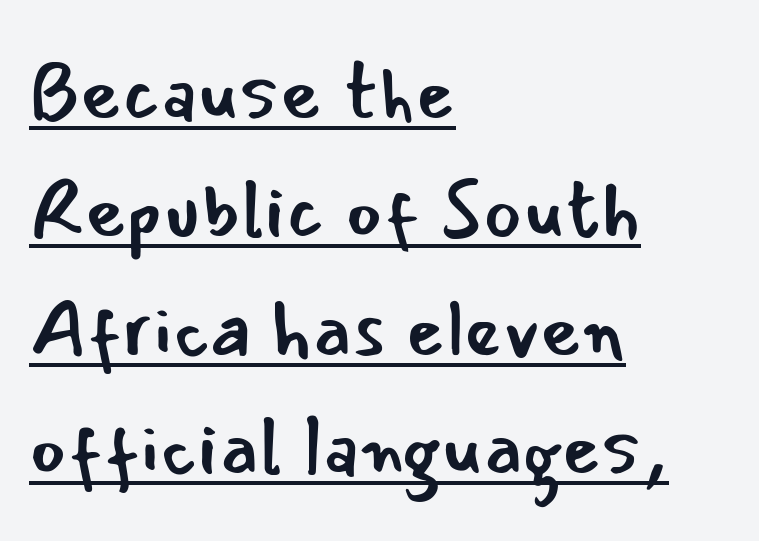
Q: Is the text bold? A: No.
Q: Is the text italic (slanted)? A: No, it is upright.
Q: Is the typeface a serif or a sans-serif typeface? A: Sans-serif.
Q: Is the text underlined? A: Yes.
Q: How is the paragraph aligned? A: Left-aligned.
Q: Is the spacing between letters normal or unusually wide? A: Normal.
Q: Is the spacing between lines tight, normal or loose? A: Normal.
Q: Width (condensed, normal, or wide)? A: Normal.
Q: Stroke contrast? A: Low.
Q: x-height? A: Small.
Q: Monospaced? A: No.
